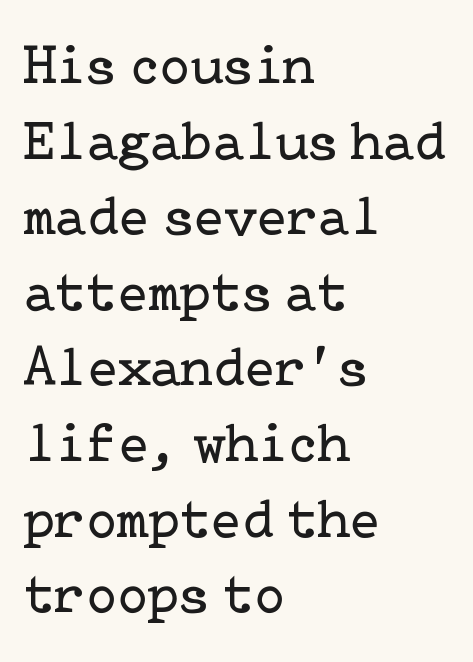
{"serif": "yes", "italic": "no", "bold": "no", "weight": "regular", "width": "normal", "stroke_contrast": "low", "x_height": "medium", "underline": "no", "align": "left", "line_spacing": "normal", "line_spacing_ratio": 1.35, "letter_spacing": "normal", "letter_spacing_em": 0.0, "glyph_px": 56}
